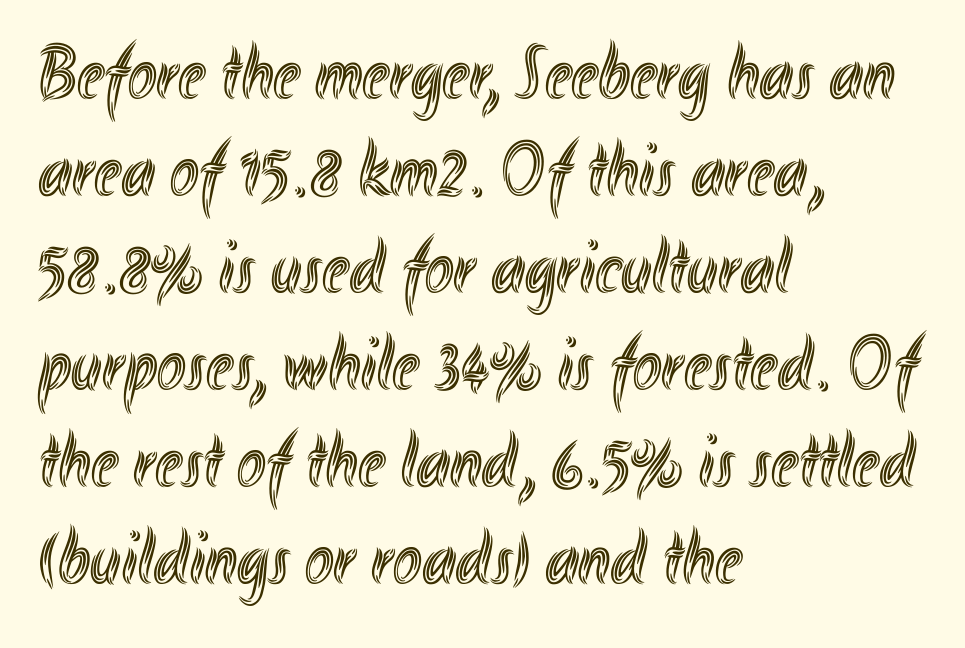
The image shows 77 px condensed type; set left-aligned, normal line spacing (1.26x), normal letter spacing, not underlined; a small x-height.
